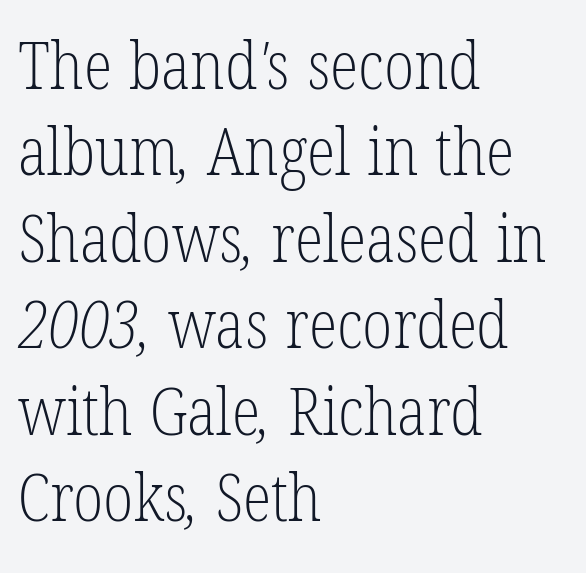
The image shows 66 px light, condensed serif type; set left-aligned, normal line spacing (1.31x), normal letter spacing, not underlined; low stroke contrast and a medium x-height.
